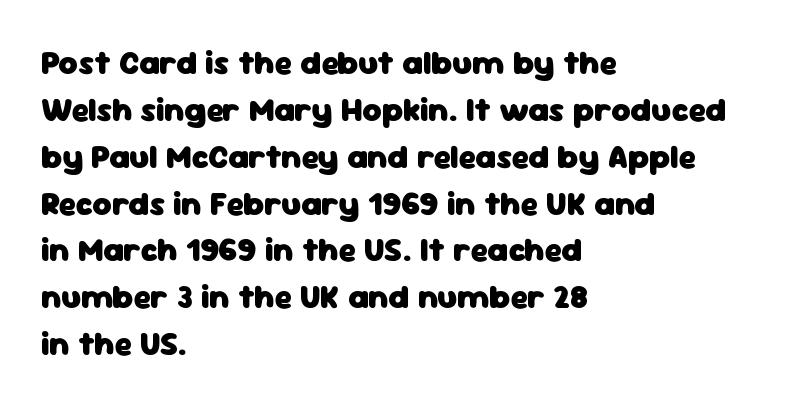
Q: Is the text bold? A: Yes.
Q: Is the text italic (slanted)? A: No, it is upright.
Q: Is the typeface a serif or a sans-serif typeface? A: Sans-serif.
Q: Is the text underlined? A: No.
Q: How is the paragraph aligned? A: Left-aligned.
Q: Is the spacing between letters normal or unusually wide? A: Normal.
Q: Is the spacing between lines tight, normal or loose? A: Normal.
Q: Width (condensed, normal, or wide)? A: Normal.
Q: Stroke contrast? A: Low.
Q: x-height? A: Medium.
Q: Monospaced? A: No.
